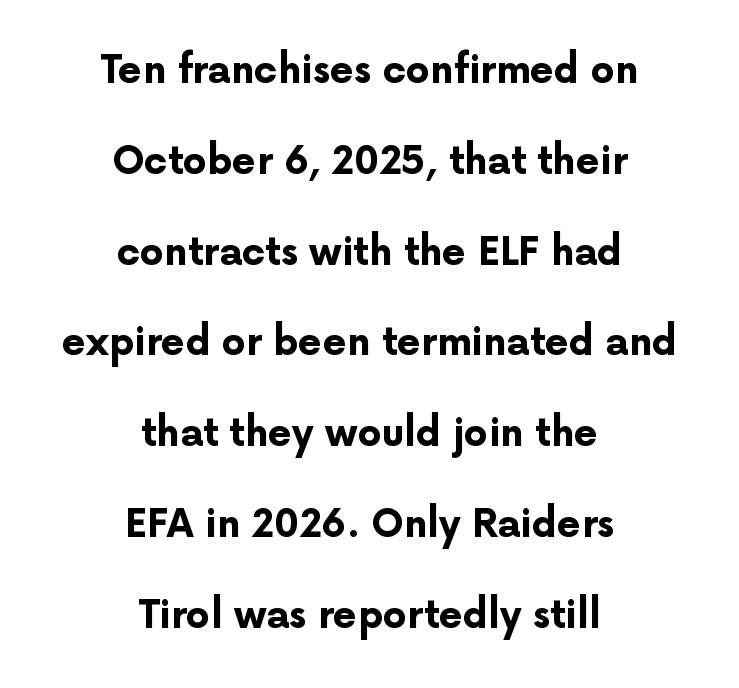
Bold? Absolutely — the strokes are thick and heavy. Observe the ordinary spacing: letters are neighbours, not strangers. Nobody drew a line under any word here. Is this a sans? Yes — the strokes have no serifs. Each new line begins a long way beneath the previous one.
